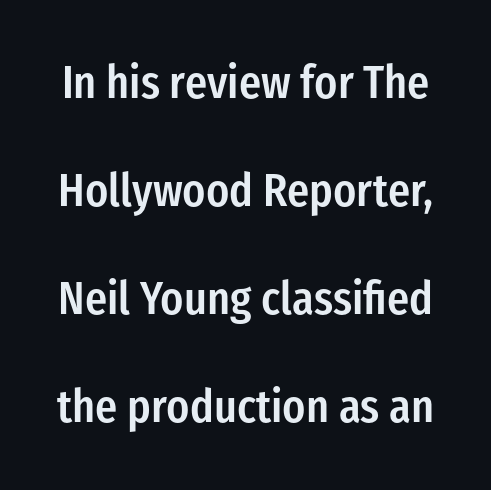
Honestly, there is no underline to notice here at all. Strokes here are thickened, but only to semibold level. Letter spacing: default. Interline gaps are noticeably wide in this sample.
